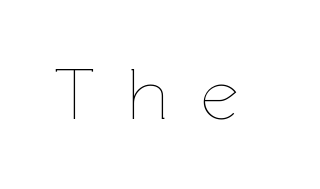
Q: Is the text bold? A: No.
Q: Is the text italic (slanted)? A: No, it is upright.
Q: Is the text underlined? A: No.
Q: Is the spacing between letters normal or unusually wide? A: Unusually wide.
Q: Width (condensed, normal, or wide)? A: Normal.
Q: Stroke contrast? A: Low.
Q: x-height? A: Medium.
Q: Monospaced? A: No.
